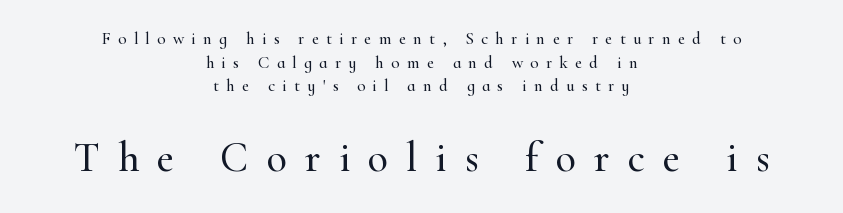
The image shows 42 px serif type, upright; set centered, normal line spacing (1.39x), unusually wide letter spacing (+0.43 em), not underlined; the second (bottom) block is 2.47x larger; high stroke contrast and a small x-height.
